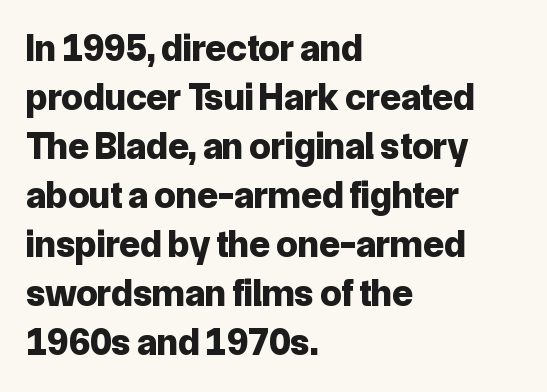
The image shows 38 px bold sans-serif type, upright; set left-aligned, normal line spacing (1.29x), normal letter spacing, not underlined; low stroke contrast and a medium x-height.
